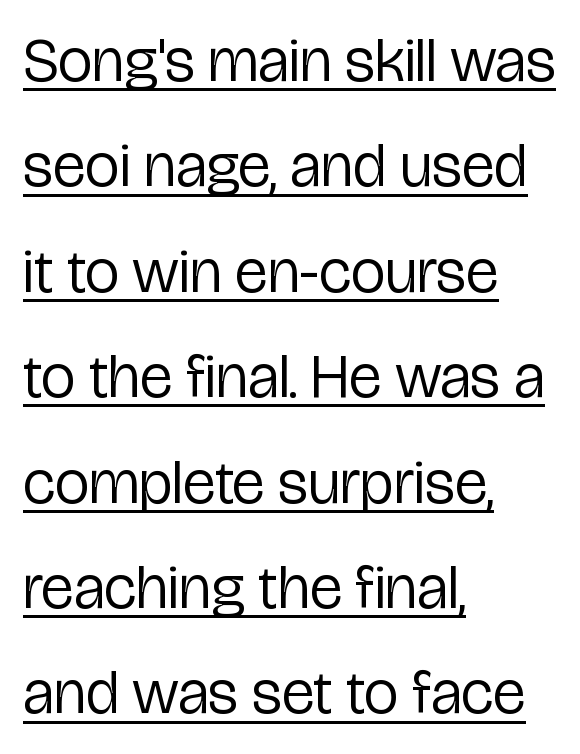
This rendering employs a face without finishing strokes, i.e., a sans-serif. The weight would be labelled regular, book, light, or lighter still. Underline: present. Standard letterfit; no display-style spreading of the glyphs. Character widths vary here, with narrow letters taking less room than wide ones. What's the leading like? Ordinary, nothing unusual.
